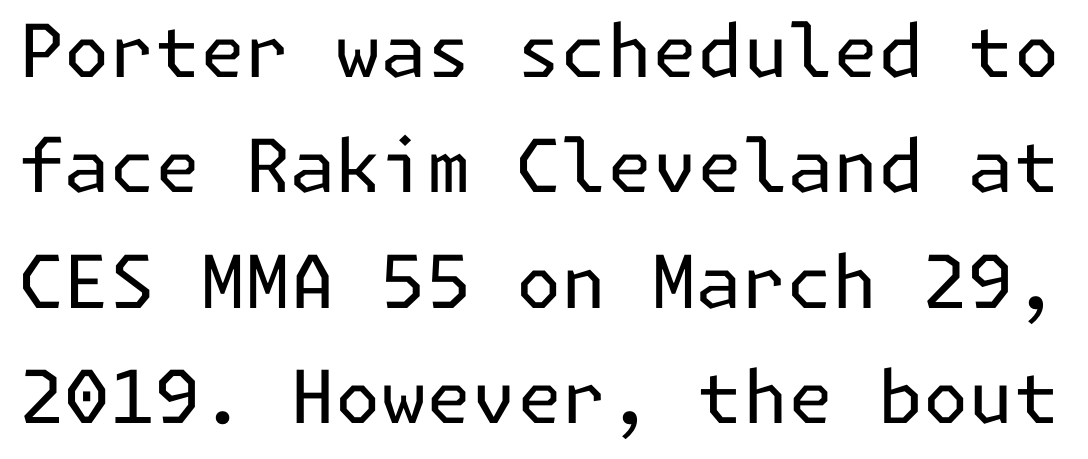
{"serif": "no", "italic": "no", "bold": "no", "weight": "regular", "width": "normal", "stroke_contrast": "low", "x_height": "medium", "underline": "no", "line_spacing": "normal", "line_spacing_ratio": 1.58, "letter_spacing": "normal", "letter_spacing_em": 0.0, "glyph_px": 73}
